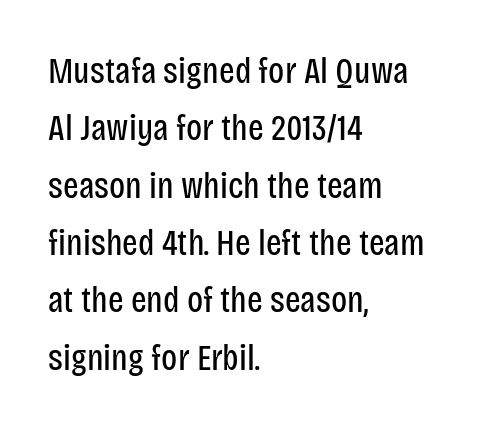
Italic? Not at all — the glyphs are vertical. A typesetter would call this zero additional tracking. Descenders are the only things crossing below the line. The designer left line spacing at the default.
